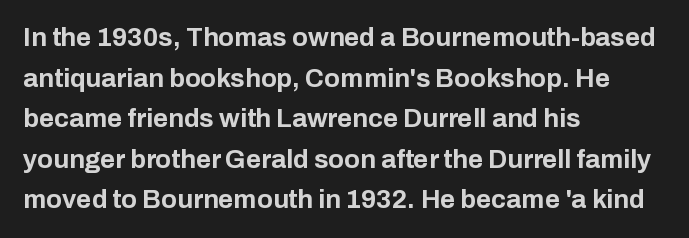
{"italic": "no", "bold": "yes", "underline": "no", "align": "left", "line_spacing": "normal", "line_spacing_ratio": 1.56, "letter_spacing": "normal", "letter_spacing_em": 0.0, "glyph_px": 26}
